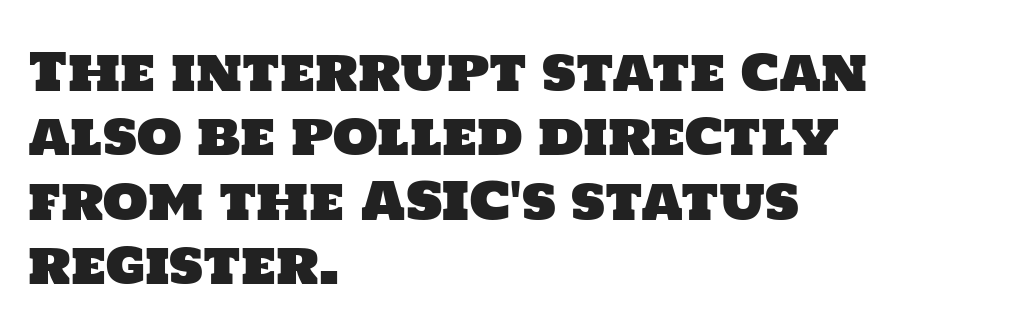
Is this a fixed-width face? No — the glyphs have proportional, varying widths. Descenders hang freely into open space. This rendering employs a face without finishing strokes, i.e., a sans-serif. This sample is left-justified, so line endings fall wherever the words run out. Characters follow at the spacing the type designer built in.
